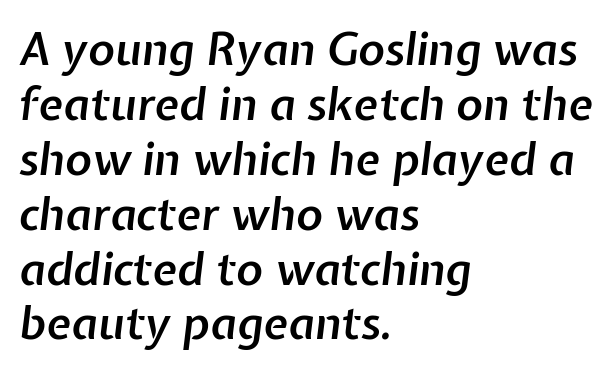
Q: Is the text bold? A: Semi-bold.
Q: Is the text italic (slanted)? A: Yes, it leans right by about 7 degrees.
Q: Is the text underlined? A: No.
Q: How is the paragraph aligned? A: Left-aligned.
Q: Is the spacing between letters normal or unusually wide? A: Normal.
Q: Width (condensed, normal, or wide)? A: Normal.
Q: Stroke contrast? A: Low.
Q: x-height? A: Medium.
Q: Monospaced? A: No.
